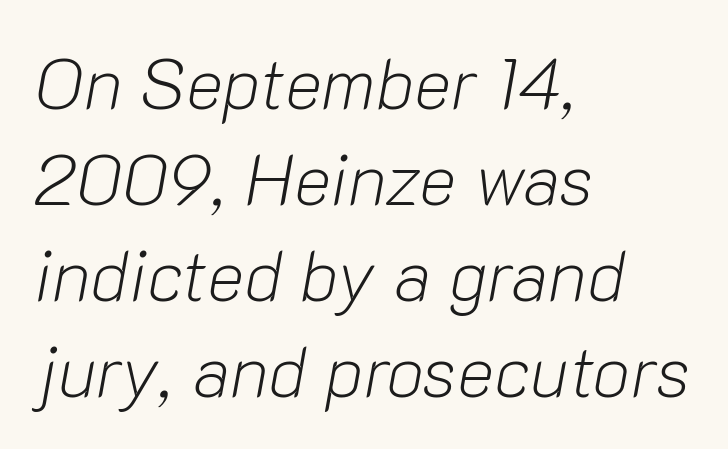
Style check: oblique. Underlining? Definitely not there. Does the leading feel generous? No, just average. Words appear dense and cohesive because spacing is normal. The lines are quadded left.
